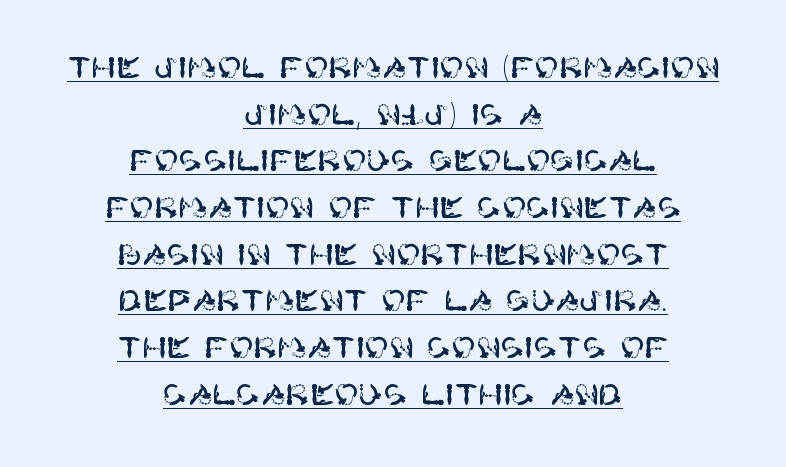
The gaps between neighbouring characters are ordinary and unremarkable. Every stem runs plumb, perpendicular to the baseline. Observe the absence of serifs on each vertical stroke in this sample. What's the leading like? Ordinary, nothing unusual.
